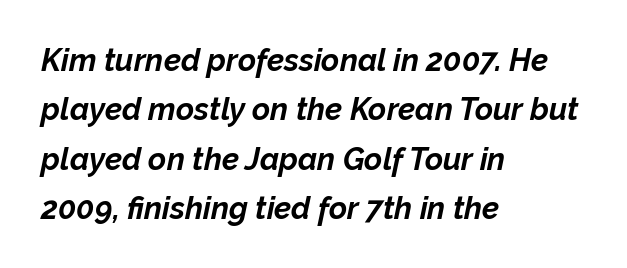
The image shows 31 px bold type, italic (leaning right); set left-aligned, normal line spacing (1.59x), normal letter spacing, not underlined; low stroke contrast and a medium x-height.
